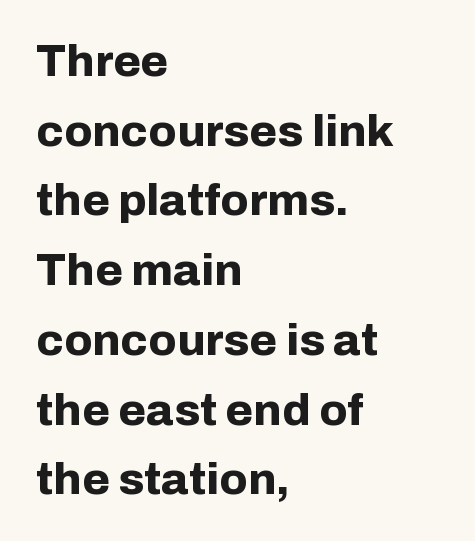
The image shows 45 px bold sans-serif type, upright; set left-aligned, normal line spacing (1.55x), normal letter spacing, not underlined; low stroke contrast and a medium x-height.
